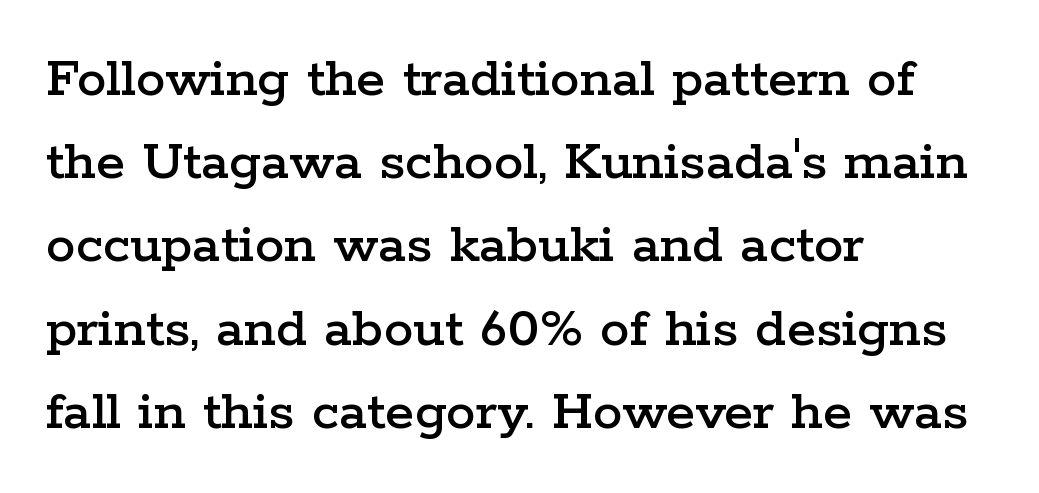
{"serif": "yes", "italic": "no", "width": "wide", "stroke_contrast": "low", "x_height": "medium", "monospaced": "no", "underline": "no", "align": "left", "line_spacing": "normal", "line_spacing_ratio": 1.41, "letter_spacing": "normal", "letter_spacing_em": 0.0, "glyph_px": 59}
